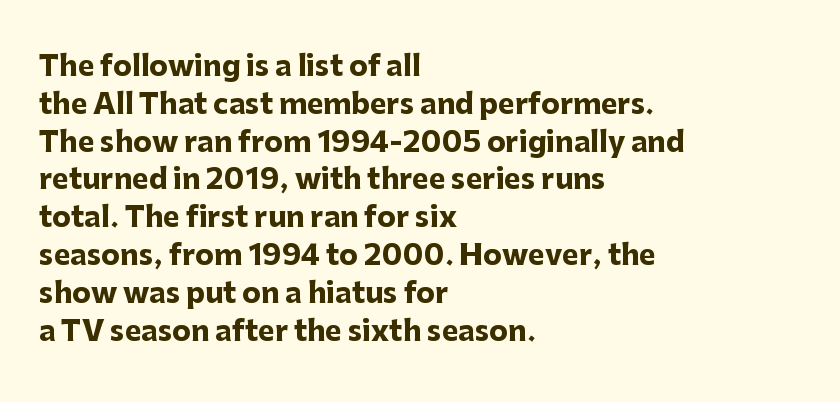
{"serif": "no", "italic": "no", "bold": "yes", "weight": "heavy", "width": "normal", "stroke_contrast": "low", "x_height": "medium", "monospaced": "no", "underline": "no", "align": "left", "line_spacing": "normal", "line_spacing_ratio": 1.35, "letter_spacing": "normal", "letter_spacing_em": 0.0, "glyph_px": 28}
